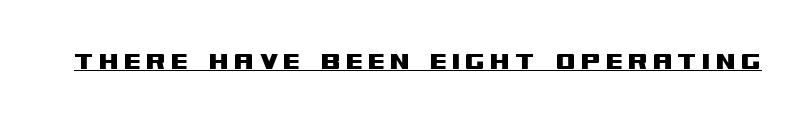
Q: Is the text italic (slanted)? A: No, it is upright.
Q: Is the typeface a serif or a sans-serif typeface? A: Sans-serif.
Q: Is the text underlined? A: Yes.
Q: Width (condensed, normal, or wide)? A: Wide.
Q: Stroke contrast? A: Medium.
Q: x-height? A: Large.
Q: Monospaced? A: No.
